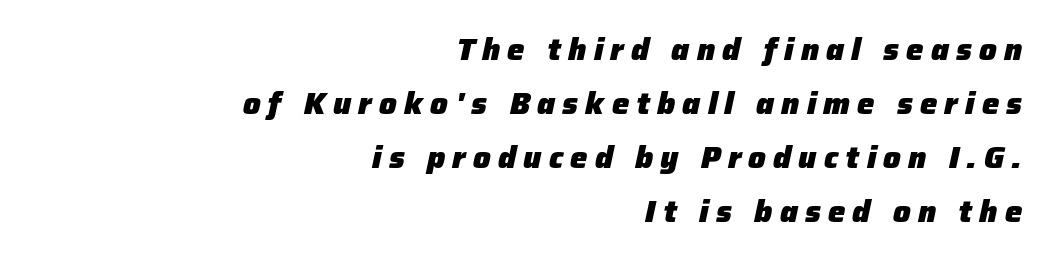
Q: Is the text bold? A: Yes.
Q: Is the text italic (slanted)? A: Yes, it leans right by about 12 degrees.
Q: Is the text underlined? A: No.
Q: How is the paragraph aligned? A: Right-aligned.
Q: Is the spacing between letters normal or unusually wide? A: Unusually wide.
Q: Width (condensed, normal, or wide)? A: Normal.
Q: Stroke contrast? A: Low.
Q: x-height? A: Medium.
Q: Monospaced? A: No.
